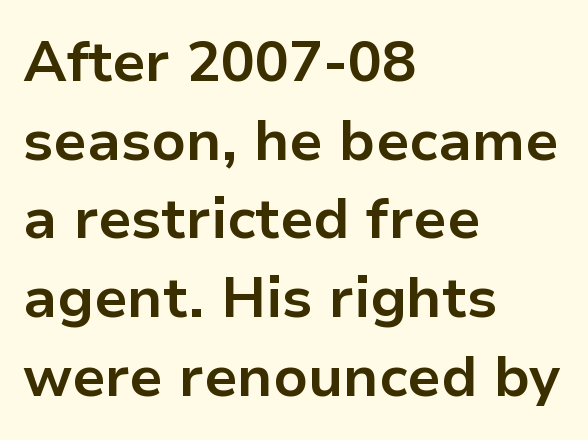
Decoration check: the copy has no underline. Baseline-to-baseline distance is the conventional proportion of letter height. The lines in this sample share a left origin and differ only in where they stop. Do the letters lean? They stand straight. Spacing between characters is what you'd get straight out of the box. Character widths vary here, with narrow letters taking less room than wide ones.
